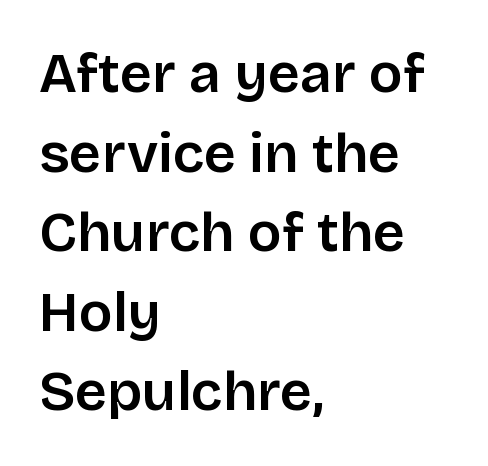
{"serif": "no", "italic": "no", "bold": "semi", "weight": "semibold", "width": "normal", "stroke_contrast": "low", "x_height": "large", "monospaced": "no", "underline": "no", "align": "left", "line_spacing": "normal", "line_spacing_ratio": 1.42, "letter_spacing": "normal", "letter_spacing_em": 0.0, "glyph_px": 56}
